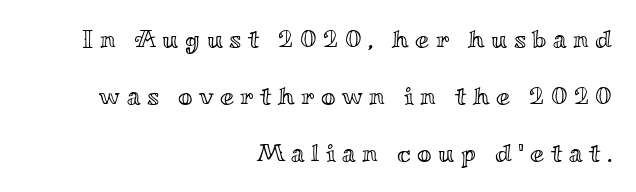
{"italic": "no", "underline": "no", "align": "right", "line_spacing": "loose", "line_spacing_ratio": 2.28, "letter_spacing": "wide", "letter_spacing_em": 0.26, "glyph_px": 25}
